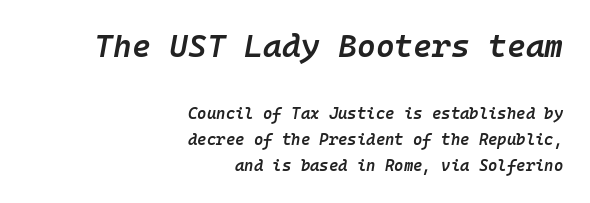
Look at the stroke-to-counter ratio: somewhat heavy, a semibold. Look at the glyph heights: the upper group is clearly the bigger setting. The specimen omits any rule beneath the text block's lines. The lines sit at an ordinary, default distance from one another. Typeset ragged left — the right edge is the straight one. The specimen reads as italic at a glance.
